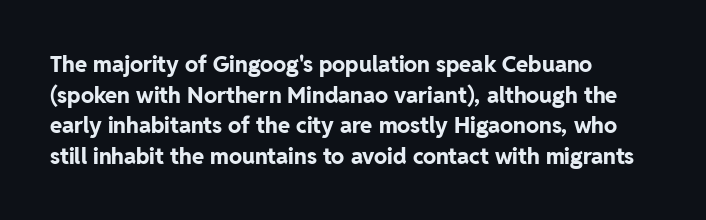
{"italic": "no", "bold": "yes", "underline": "no", "align": "left", "line_spacing": "normal", "line_spacing_ratio": 1.39, "letter_spacing": "normal", "letter_spacing_em": 0.0, "glyph_px": 22}
